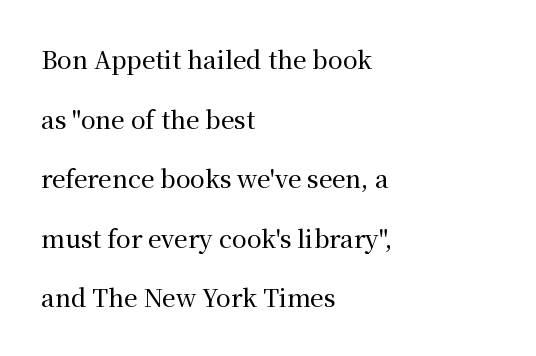
The image shows 24 px text type, upright; set left-aligned, loose line spacing (2.48x), normal letter spacing, not underlined.
